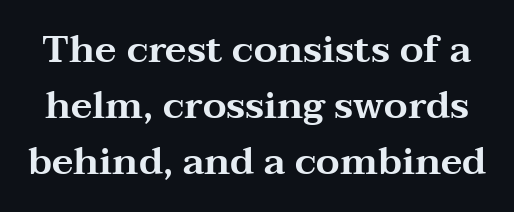
The image shows 38 px wide serif type, upright; set normal line spacing (1.47x), normal letter spacing, not underlined; medium stroke contrast and a medium x-height.
